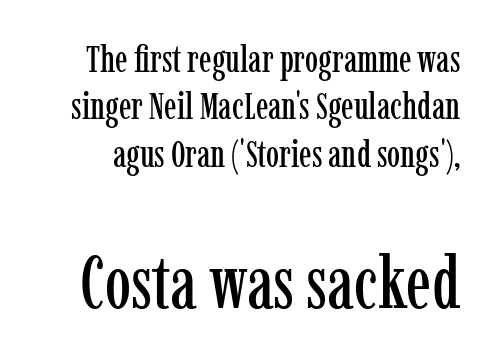
{"serif": "yes", "italic": "no", "width": "condensed", "stroke_contrast": "low", "x_height": "medium", "monospaced": "no", "underline": "no", "line_spacing": "normal", "line_spacing_ratio": 1.28, "letter_spacing": "normal", "letter_spacing_em": 0.0, "larger_block": "second", "size_ratio": 2.0, "glyph_px": 74}
